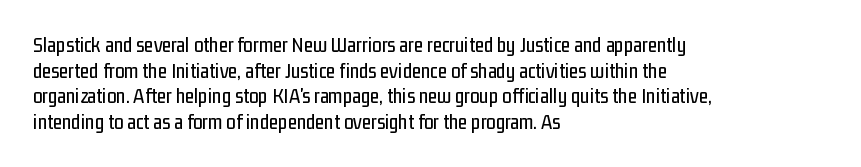
The image shows 21 px text type, upright; set left-aligned, line spacing 1.22x, normal letter spacing, not underlined.
